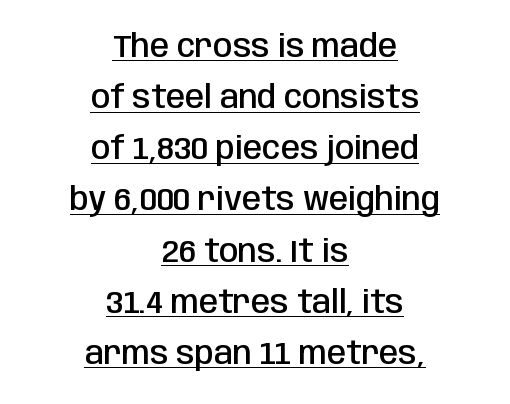
Style check: upright. The passage shown has conventional tracking throughout. Underlined type. Reading down the block, each line starts at a different indent, mirrored at its end.
